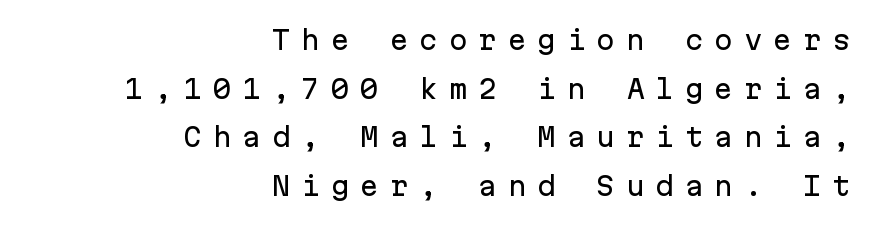
{"italic": "no", "underline": "no", "align": "right", "line_spacing": "loose", "line_spacing_ratio": 1.95, "letter_spacing": "wide", "letter_spacing_em": 0.43, "glyph_px": 25}
